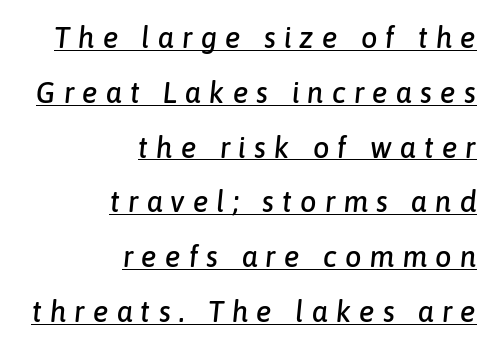
Q: Is the text italic (slanted)? A: Yes, it leans right by about 6 degrees.
Q: Is the text underlined? A: Yes.
Q: How is the paragraph aligned? A: Right-aligned.
Q: Is the spacing between letters normal or unusually wide? A: Unusually wide.
Q: Width (condensed, normal, or wide)? A: Normal.
Q: Stroke contrast? A: Low.
Q: x-height? A: Medium.
Q: Monospaced? A: No.
